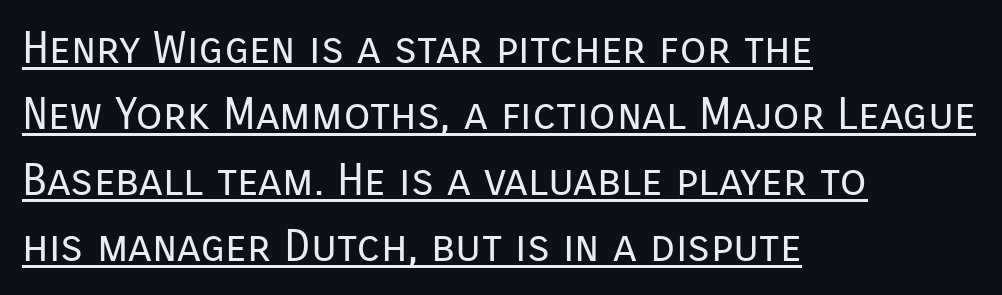
{"serif": "no", "italic": "no", "bold": "no", "weight": "regular", "width": "normal", "stroke_contrast": "low", "x_height": "medium", "monospaced": "no", "underline": "yes", "align": "left", "line_spacing": "normal", "line_spacing_ratio": 1.5, "letter_spacing": "normal", "letter_spacing_em": 0.0, "glyph_px": 44}
